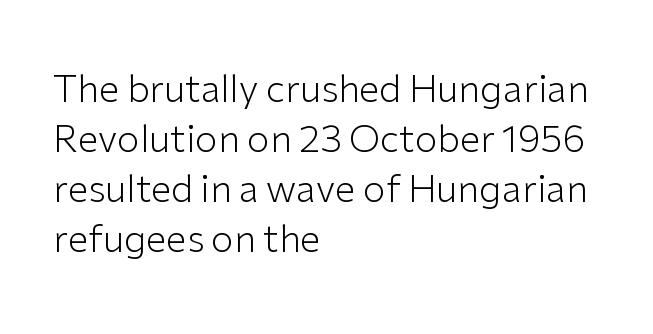
The image shows 37 px light sans-serif type, upright; set left-aligned, normal line spacing (1.35x), normal letter spacing, not underlined; low stroke contrast and a medium x-height.
